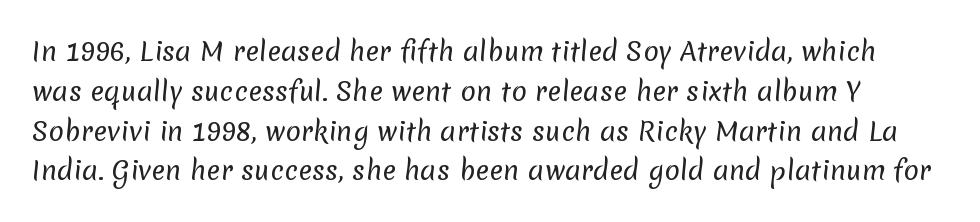
Q: Is the text bold? A: No.
Q: Is the text underlined? A: No.
Q: Is the spacing between letters normal or unusually wide? A: Normal.
Q: Is the spacing between lines tight, normal or loose? A: Normal.
